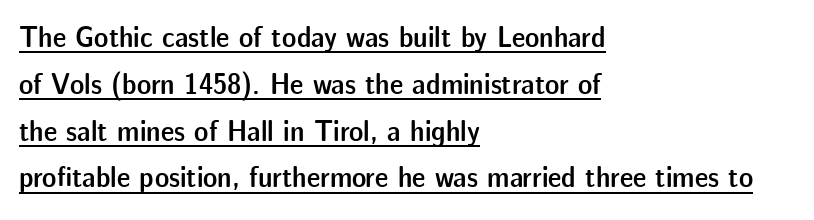
In designer terms, the underline attribute is active on this setting. Is this a fixed-width face? No — the glyphs have proportional, varying widths. Posture: vertical. Horizontal alignment here is leftward, the default for most running prose. Tracking value appears to be zero — textbook default spacing. The characters display no serif detailing; their extremities are plain.
